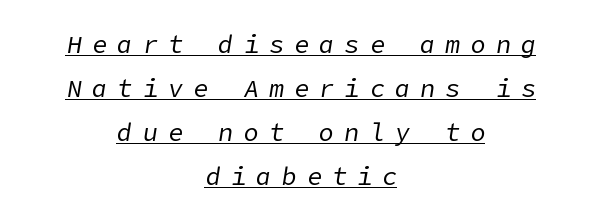
{"italic": "yes", "lean": "right", "slant_degrees": 9, "bold": "no", "underline": "yes", "align": "center", "line_spacing_ratio": 1.76, "letter_spacing": "wide", "letter_spacing_em": 0.41, "glyph_px": 25}
